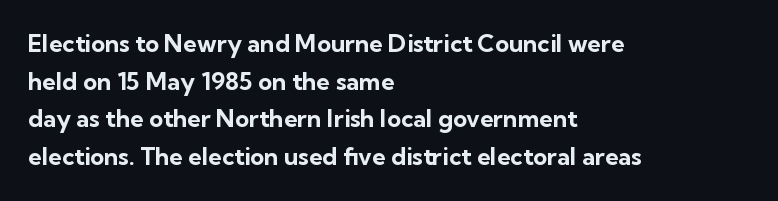
The image shows 24 px bold type, upright; set left-aligned, normal line spacing (1.57x), normal letter spacing, not underlined.
